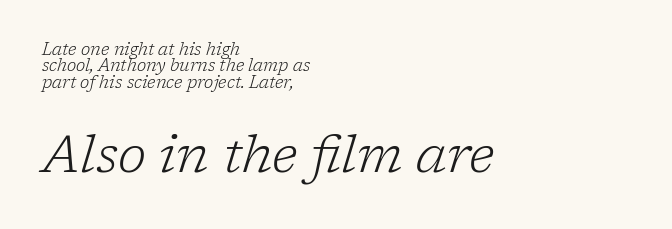
Q: Is the text bold? A: No.
Q: Is the text italic (slanted)? A: Yes, it leans right by about 17 degrees.
Q: Is the typeface a serif or a sans-serif typeface? A: Serif.
Q: Is the text underlined? A: No.
Q: How is the paragraph aligned? A: Left-aligned.
Q: Is the spacing between letters normal or unusually wide? A: Normal.
Q: Is the spacing between lines tight, normal or loose? A: Tight.
Q: Which block of text is set in a larger size, the first (top) or the second (bottom)? A: The second (bottom) one.
Q: Width (condensed, normal, or wide)? A: Normal.
Q: Stroke contrast? A: Low.
Q: x-height? A: Medium.
Q: Monospaced? A: No.
